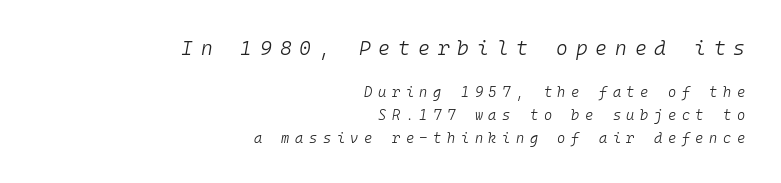
Q: Is the text bold? A: No.
Q: Is the text italic (slanted)? A: Yes, it leans right by about 10 degrees.
Q: Is the text underlined? A: No.
Q: How is the paragraph aligned? A: Right-aligned.
Q: Is the spacing between letters normal or unusually wide? A: Unusually wide.
Q: Is the spacing between lines tight, normal or loose? A: Normal.
Q: Which block of text is set in a larger size, the first (top) or the second (bottom)? A: The first (top) one.
